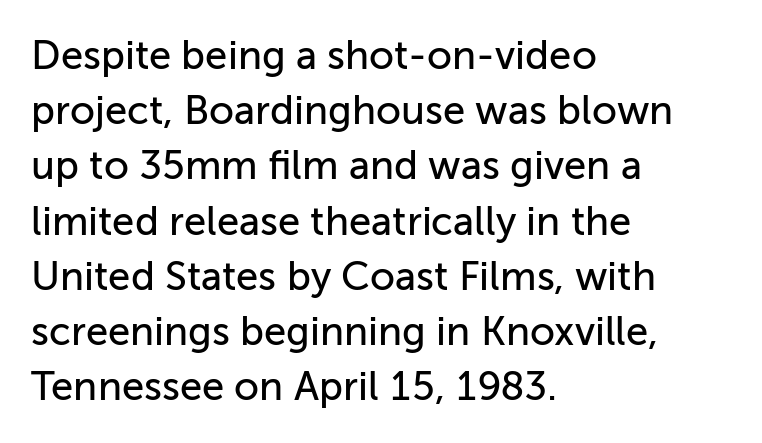
The line-height multiplier appears to be the usual default. Think of a printed novel: that variable character pitch is what you see here. The glyphs are unaccompanied by any horizontal stroke below them. Stroke terminals: plain, sans-serif.
